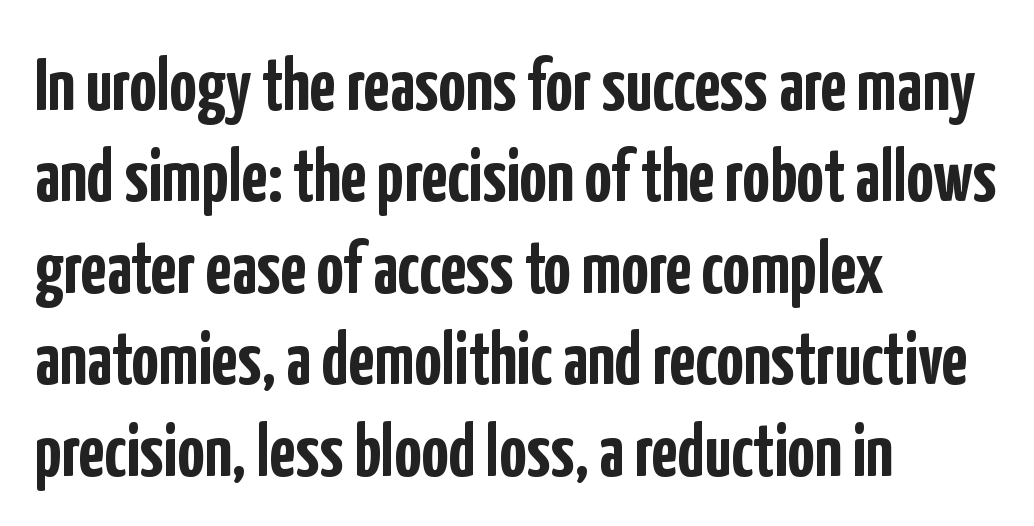
Q: Is the text bold? A: Yes.
Q: Is the text italic (slanted)? A: No, it is upright.
Q: Is the typeface a serif or a sans-serif typeface? A: Sans-serif.
Q: Is the text underlined? A: No.
Q: How is the paragraph aligned? A: Left-aligned.
Q: Is the spacing between letters normal or unusually wide? A: Normal.
Q: Width (condensed, normal, or wide)? A: Condensed.
Q: Stroke contrast? A: Low.
Q: x-height? A: Medium.
Q: Monospaced? A: No.
